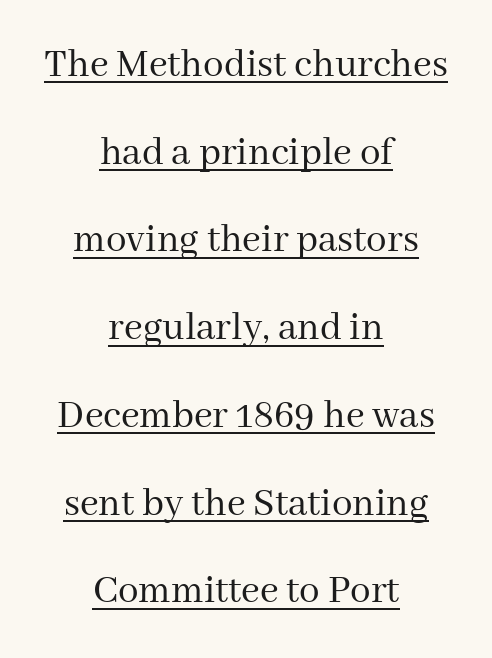
Style check: upright. Note the varied advance widths — an 'i' is clearly narrower than an 'm'. This is not heavy type; no bold has been used. How would I describe the line gaps? Wide and relaxed. In terms of letterform style, serifs are clearly present.
